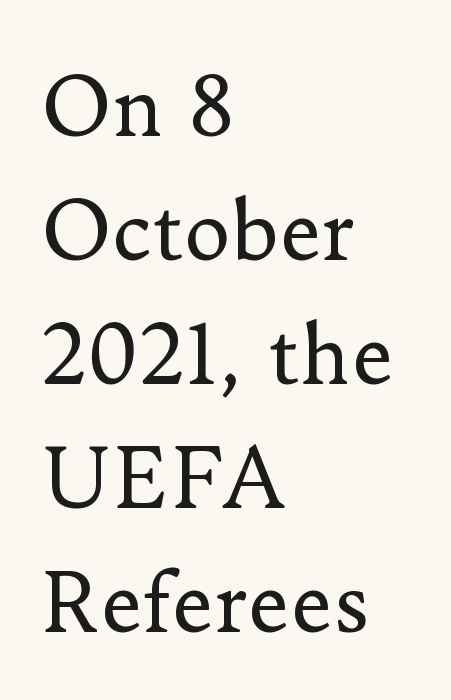
The image shows 80 px regular-weight serif type, upright; set left-aligned, normal line spacing (1.55x), normal letter spacing, not underlined; low stroke contrast and a small x-height.
